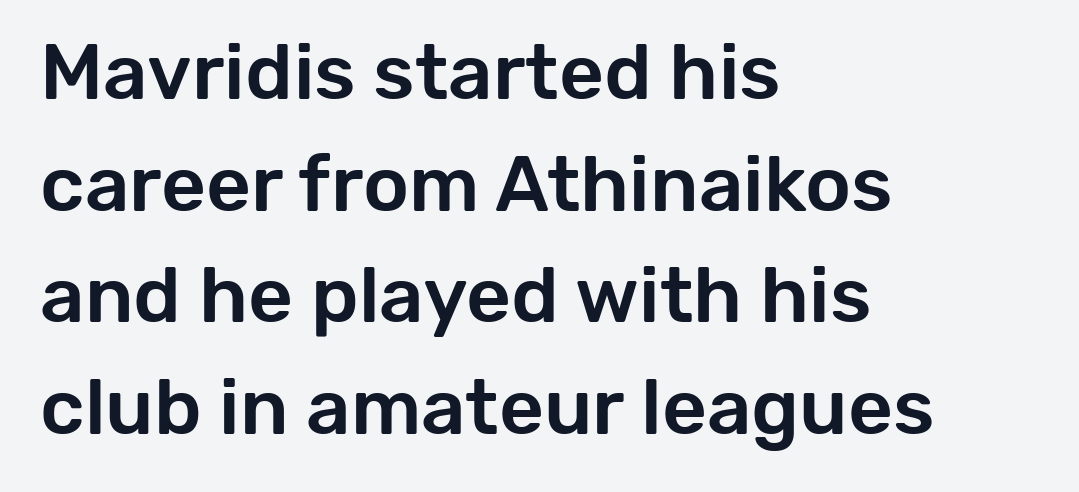
Look at the bottom of the vertical strokes: they stop flat, with no serifs. Alignment: flush left. This sample uses an upright cut, with every glyph sitting square on the baseline. A typesetter would call this zero additional tracking.
